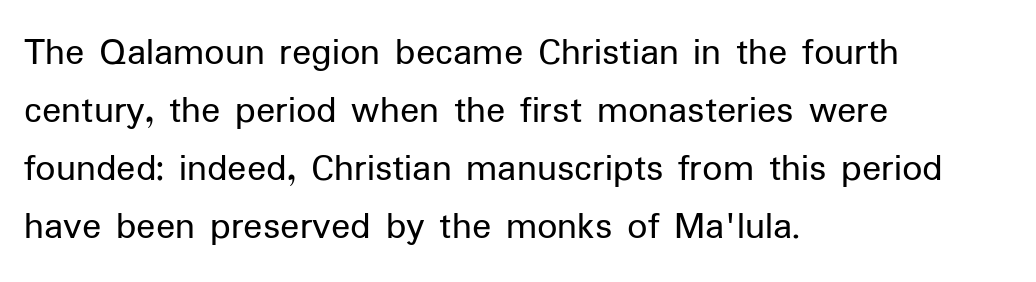
The image shows 40 px regular-weight sans-serif type, upright; set left-aligned, normal line spacing (1.45x), normal letter spacing, not underlined; low stroke contrast and a medium x-height.
